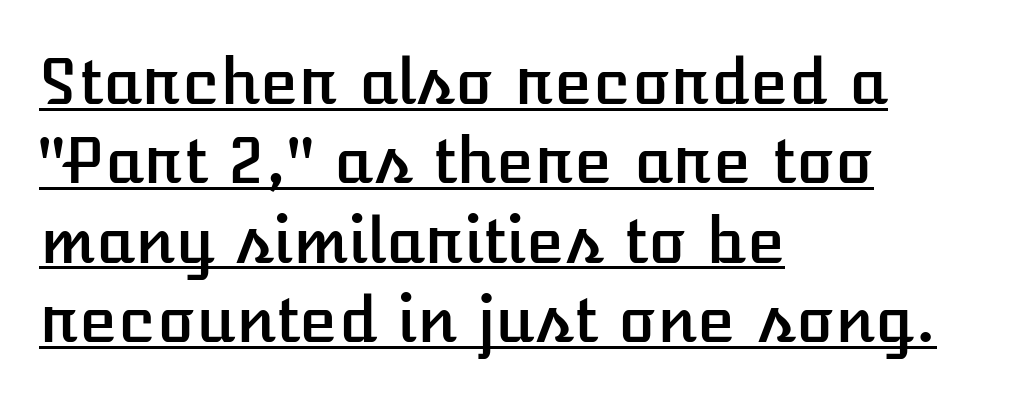
{"italic": "no", "width": "normal", "stroke_contrast": "low", "x_height": "medium", "monospaced": "no", "underline": "yes", "align": "left", "line_spacing": "normal", "line_spacing_ratio": 1.26, "letter_spacing": "normal", "letter_spacing_em": 0.0, "glyph_px": 63}
